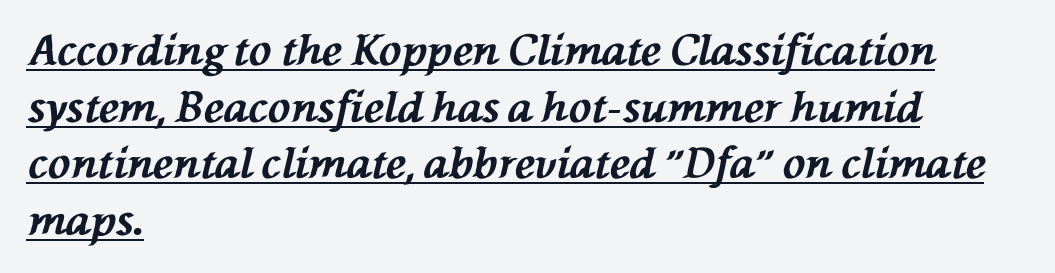
{"italic": "yes", "lean": "left", "slant_degrees": 76, "bold": "yes", "weight": "bold", "width": "normal", "stroke_contrast": "medium", "x_height": "medium", "monospaced": "no", "underline": "yes", "align": "left", "line_spacing": "normal", "line_spacing_ratio": 1.35, "letter_spacing": "normal", "letter_spacing_em": 0.0, "glyph_px": 42}
